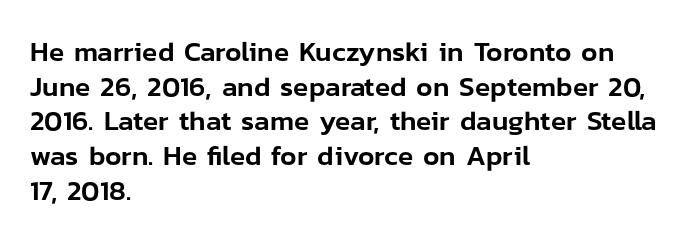
The image shows 28 px sans-serif type, upright; set left-aligned, line spacing 1.24x, normal letter spacing, not underlined; low stroke contrast and a medium x-height.
